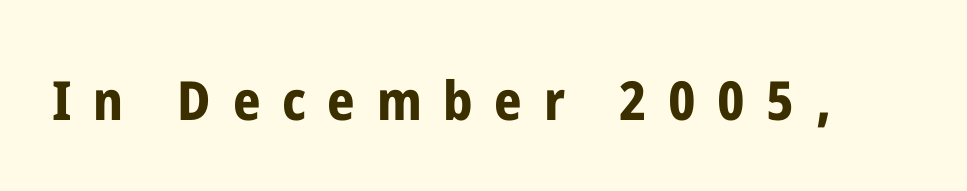
The image shows 54 px bold, condensed sans-serif type, upright; set unusually wide letter spacing (+0.4 em), not underlined; low stroke contrast and a medium x-height.
